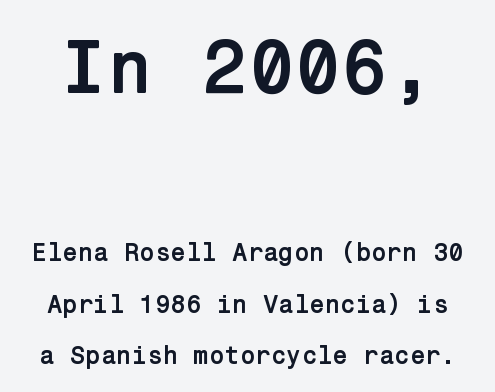
This rendering features lettering with no underline. Quick note: not italic, upright. The letters carry no serifs — their stems end cleanly without finishing strokes. The face used here is rendered with its standard letterfit. Caption: upper text group enlarged, lower text group reduced. Interline gaps are noticeably wide in this sample.
